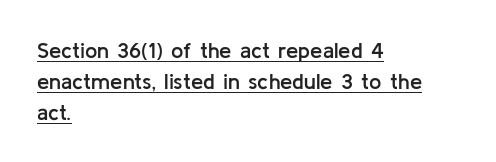
{"italic": "no", "bold": "semi", "underline": "yes", "align": "left", "line_spacing": "normal", "line_spacing_ratio": 1.4, "letter_spacing": "normal", "letter_spacing_em": 0.0, "glyph_px": 22}
